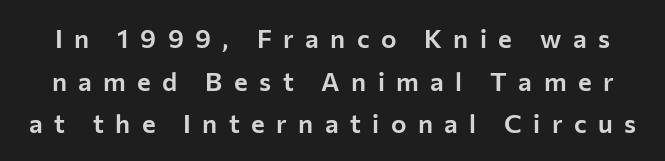
Q: Is the text italic (slanted)? A: No, it is upright.
Q: Is the text underlined? A: No.
Q: Is the spacing between letters normal or unusually wide? A: Unusually wide.
Q: Is the spacing between lines tight, normal or loose? A: Normal.
